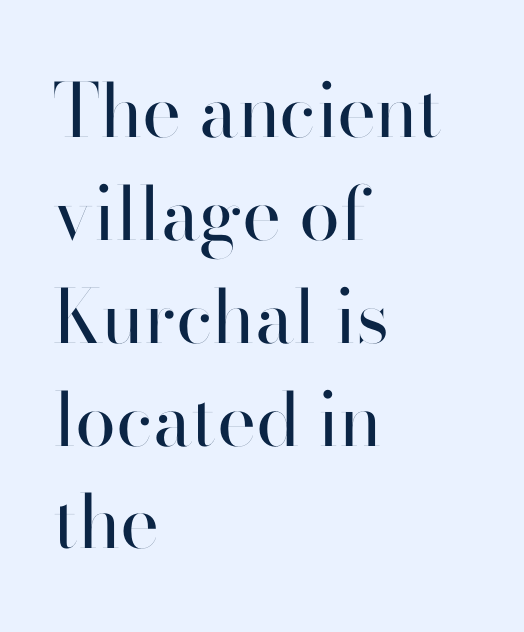
Horizontal alignment here is leftward, the default for most running prose. Each new line begins a customary step beneath the previous one. Observe the absence of serifs on each vertical stroke in this sample. The face used here is proportionally spaced, like ordinary book or web type.
